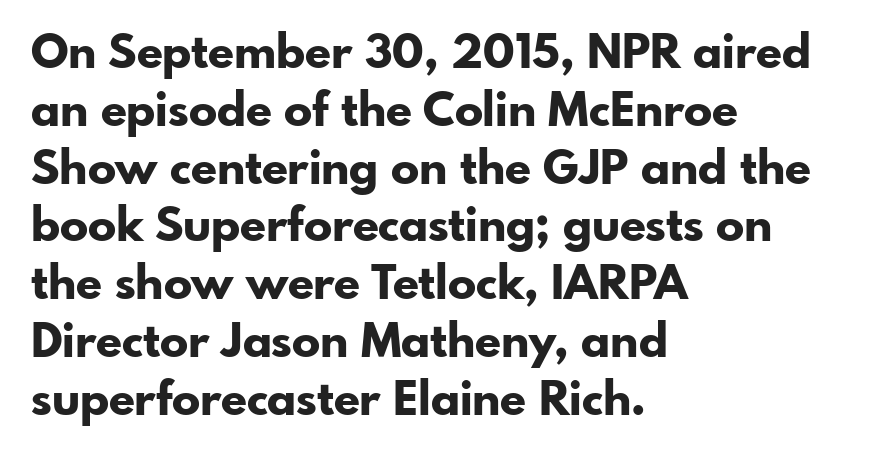
Tracking here is standard; glyphs follow each other at the usual distance. Where is the straight margin? On the left. Note: no serifs on the glyphs. Quick note: underline off. It's the straight-up-and-down kind of type.
